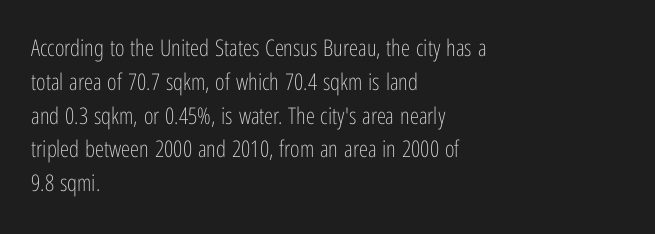
Just letters on the line, the space beneath them empty. Evenly set lines give the paragraph a standard silhouette. Heft: none added — not bold. Notice how the passage keeps a crisp vertical edge on the left only. No extra tracking has been applied to these lines. A roman cut, with each character standing at attention.
